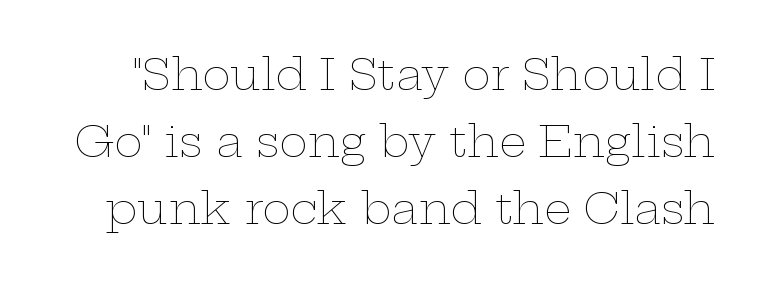
The image shows 43 px thin, wide type, upright; set normal line spacing (1.56x), normal letter spacing, not underlined; low stroke contrast and a medium x-height.
